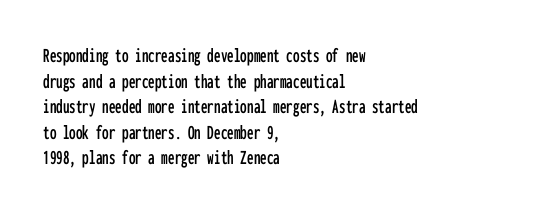
Q: Is the text italic (slanted)? A: No, it is upright.
Q: Is the text underlined? A: No.
Q: How is the paragraph aligned? A: Left-aligned.
Q: Is the spacing between letters normal or unusually wide? A: Normal.
